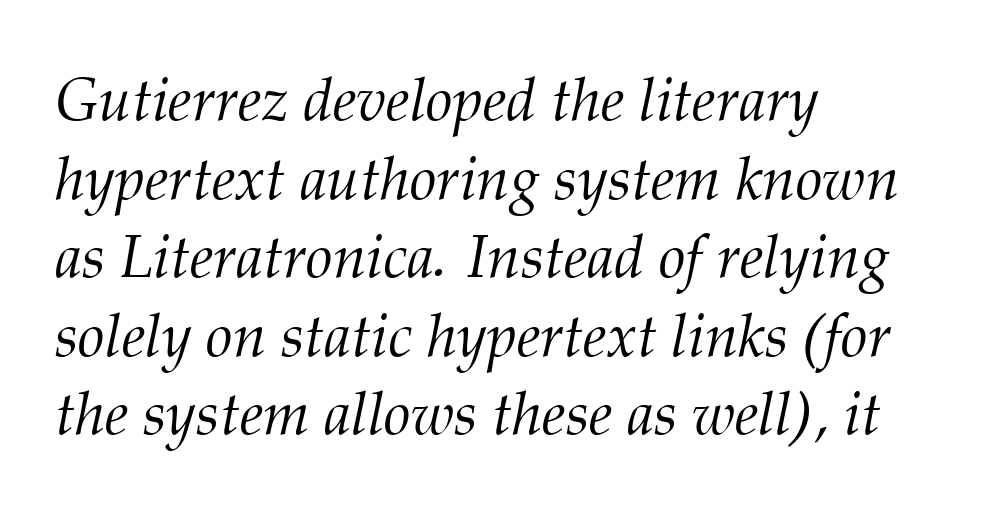
Each letter keeps its own natural width here, so spacing adapts to shape. Compared with typical body copy, the letter spacing here is the same. Honestly, the row spacing looks completely unremarkable. This rendering uses left alignment, leaving the right contour irregular.
